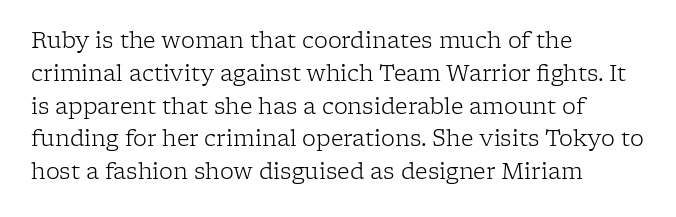
The image shows 22 px text type, upright; set left-aligned, normal line spacing (1.49x), normal letter spacing, not underlined.
